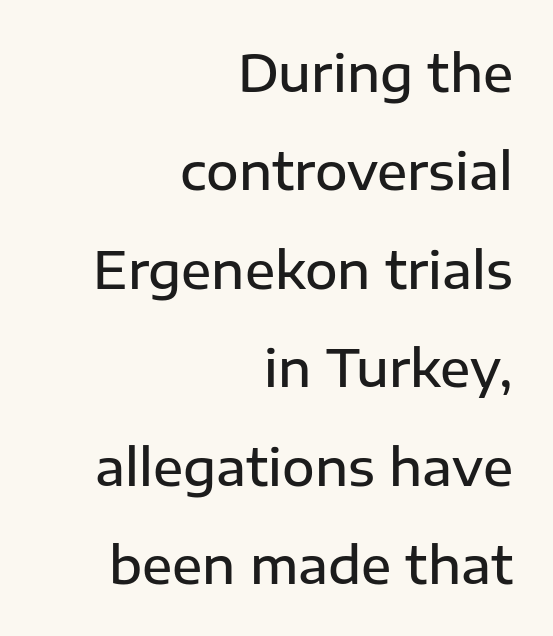
Nobody touched the tracking dial on this one. Rendered with straight, roman letterforms. These lines are composed in type without serifs. The glyphs have the mass of a demibold cut, below bold. Do the characters align in a grid? No, the font is proportional. Check under the words: just untouched page.
